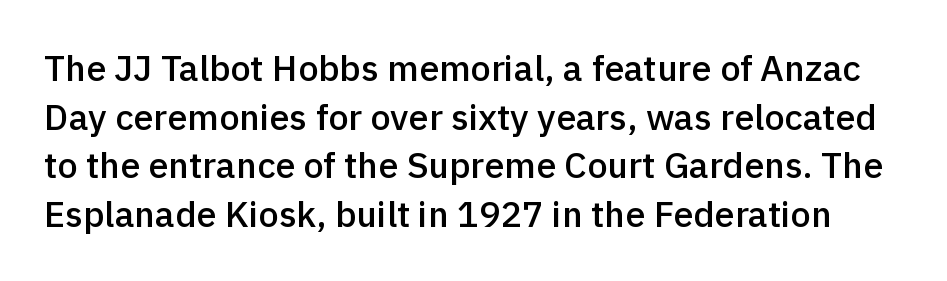
The image shows 36 px semibold sans-serif type, upright; set normal line spacing (1.35x), normal letter spacing, not underlined; a medium x-height.
